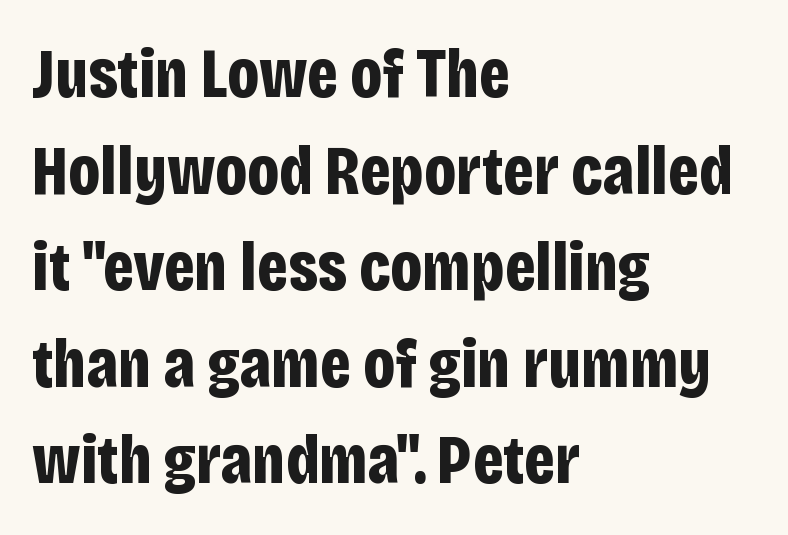
Q: Is the text bold? A: Yes.
Q: Is the text italic (slanted)? A: No, it is upright.
Q: Is the typeface a serif or a sans-serif typeface? A: Sans-serif.
Q: Is the text underlined? A: No.
Q: How is the paragraph aligned? A: Left-aligned.
Q: Is the spacing between letters normal or unusually wide? A: Normal.
Q: Is the spacing between lines tight, normal or loose? A: Normal.
Q: Width (condensed, normal, or wide)? A: Condensed.
Q: Stroke contrast? A: Low.
Q: x-height? A: Large.
Q: Monospaced? A: No.
